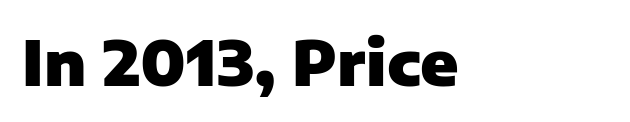
The image shows 62 px heavy sans-serif type, upright; set left-aligned, normal letter spacing, not underlined; low stroke contrast and a medium x-height.
